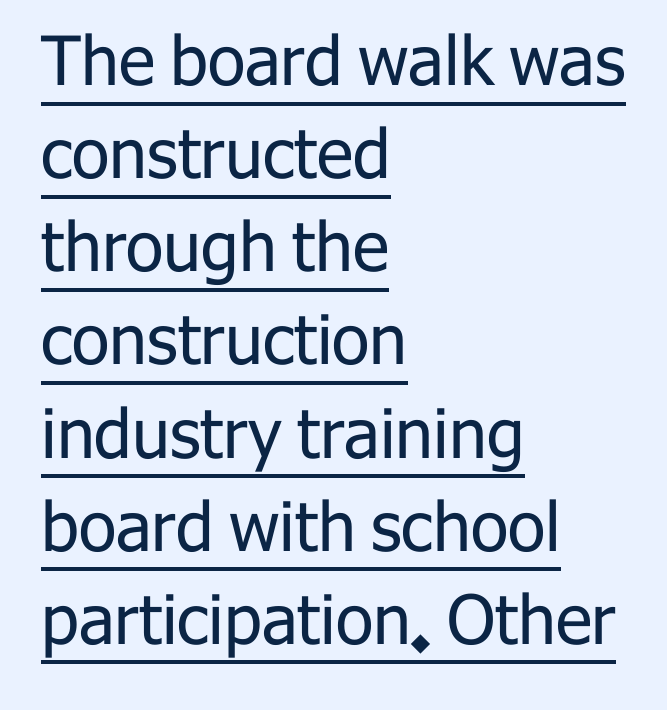
The image shows 68 px regular-weight sans-serif type, upright; set left-aligned, normal line spacing (1.37x), normal letter spacing, underlined; low stroke contrast and a medium x-height.
